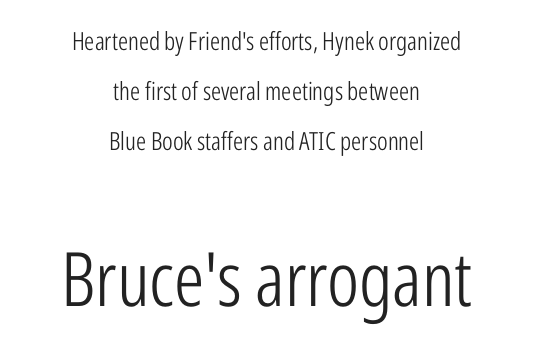
The passage shown is typed in a proportional face where columns would drift. The type sits square on the baseline with zero lean. The lines are spread far apart with generous leading. The passage shown has conventional tracking throughout. Stems and bowls with no extra thickness — not bold. Has an underline been added? It has not.
